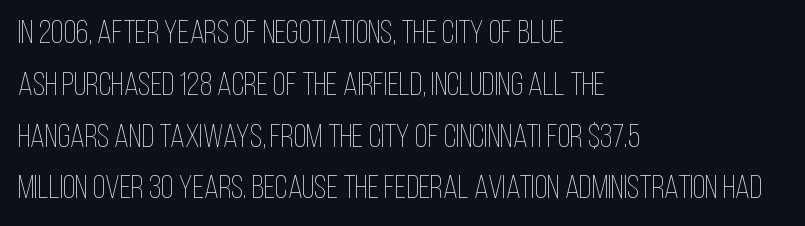
A bare baseline throughout the passage. Each letter keeps its own natural width here, so spacing adapts to shape. Is the stroke heavy? The answer is a plain regular-or-lighter. In terms of leading, this rendering sits right in the middle. These lines were composed using upright roman letters. The paragraph has a hard left edge and a soft right edge.
